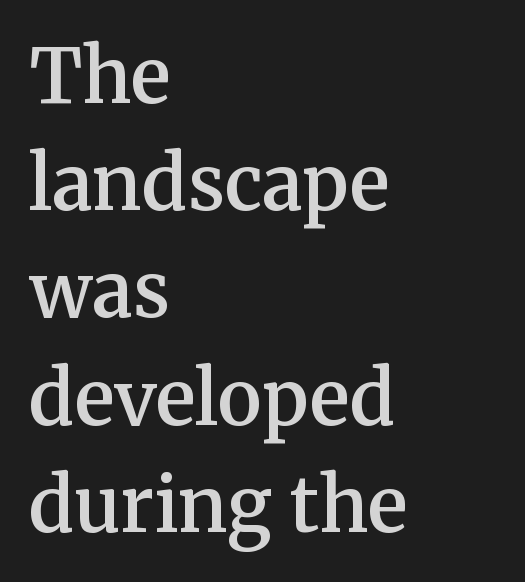
Q: Is the text bold? A: Semi-bold.
Q: Is the text italic (slanted)? A: No, it is upright.
Q: Is the typeface a serif or a sans-serif typeface? A: Serif.
Q: Is the text underlined? A: No.
Q: How is the paragraph aligned? A: Left-aligned.
Q: Is the spacing between letters normal or unusually wide? A: Normal.
Q: Is the spacing between lines tight, normal or loose? A: Normal.
Q: Width (condensed, normal, or wide)? A: Normal.
Q: Stroke contrast? A: Medium.
Q: x-height? A: Medium.
Q: Monospaced? A: No.
